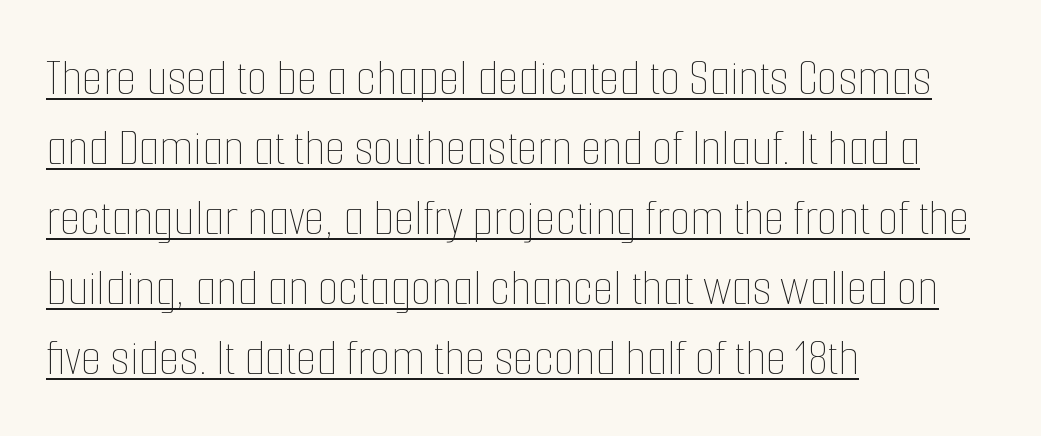
{"italic": "no", "bold": "no", "weight": "thin", "width": "condensed", "stroke_contrast": "low", "x_height": "medium", "monospaced": "no", "underline": "yes", "align": "left", "line_spacing": "normal", "line_spacing_ratio": 1.32, "letter_spacing": "normal", "letter_spacing_em": 0.0, "glyph_px": 53}
